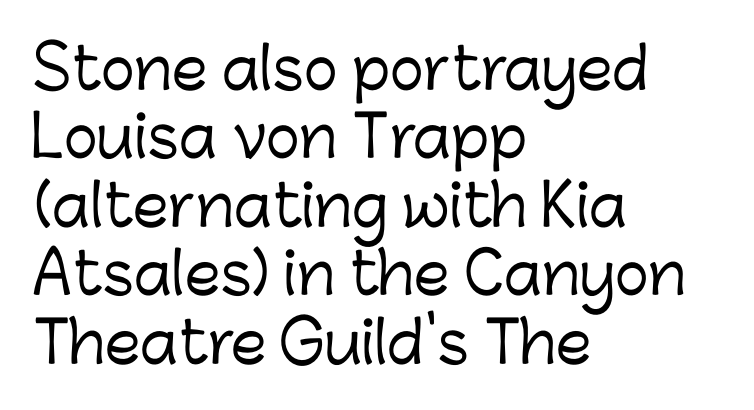
The face used here is a sans, in the tradition of grotesques and geometrics. Character widths vary here, with narrow letters taking less room than wide ones. These lines stack with their left ends in a neat column. In terms of posture, this sample is upright. Default kerning and tracking; the words read as compact shapes.
